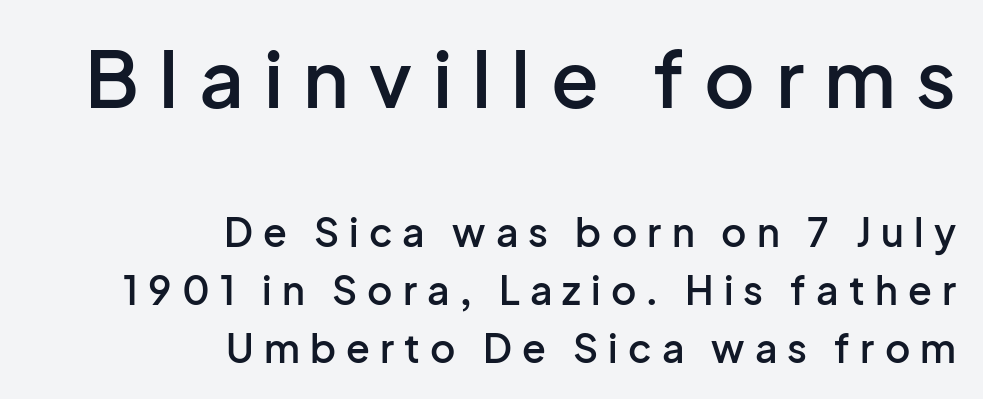
Inter-character spacing is expanded well beyond the font's built-in metrics. Between these two stacked blocks, the higher one wins on size. These lines are rendered in a variable-pitch font. Every letter is mildly thick-stroked: semibold rather than bold.
